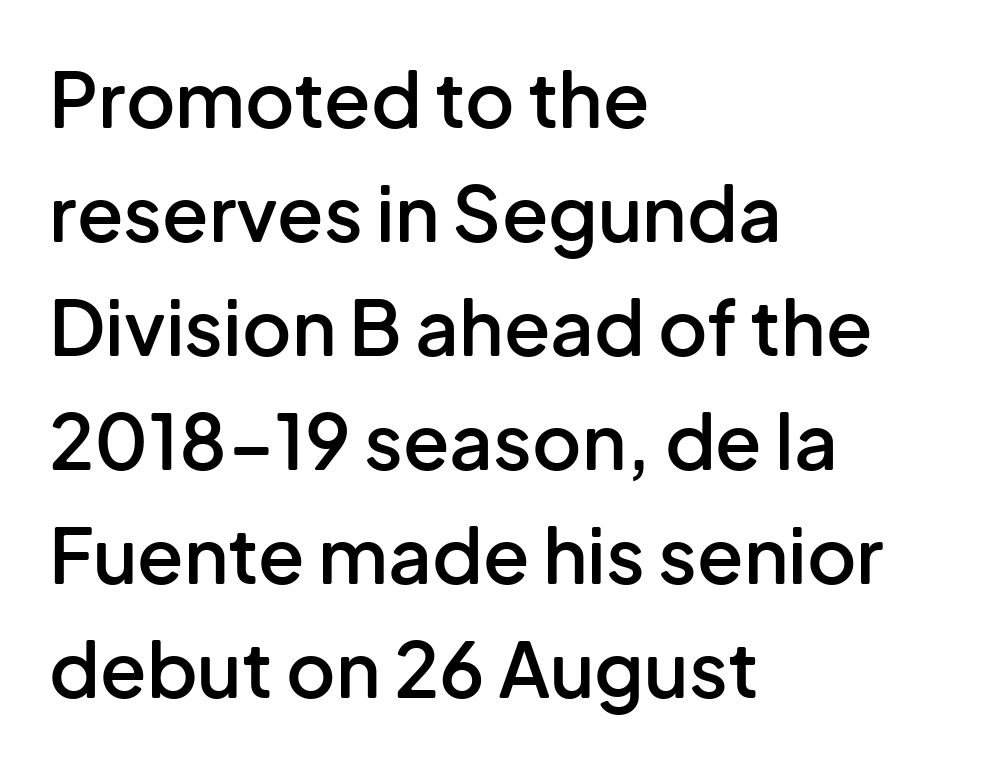
The image shows 76 px semibold sans-serif type, upright; set left-aligned, normal line spacing (1.5x), normal letter spacing, not underlined; low stroke contrast and a medium x-height.
